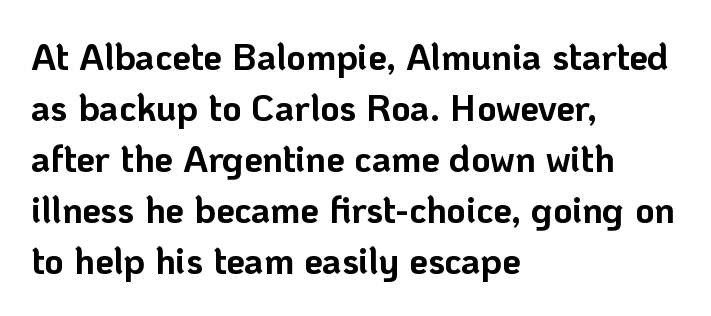
Alignment: flush left. Notice how thick the strokes are: this is what a full bold looks like. Think of a printed novel: that variable character pitch is what you see here. Regular leading. Vertical strokes here are truly vertical.
